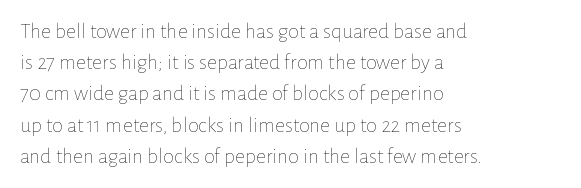
Every row of glyphs begins at an identical x-position on the left. The typesetting does not lean heavy: it is not bold. One glance says typical: line gaps are just what's usual. Underlining? Definitely not there.
